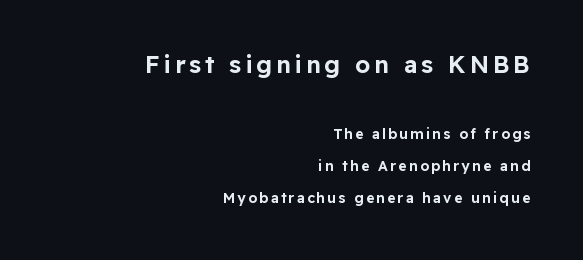
{"italic": "no", "underline": "no", "align": "right", "line_spacing": "loose", "line_spacing_ratio": 2.29, "larger_block": "first", "size_ratio": 1.71, "glyph_px": 24}
